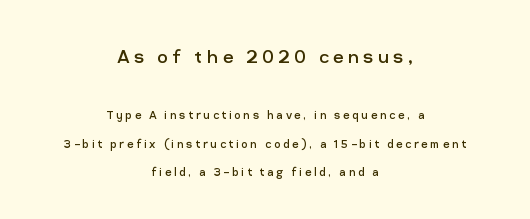
{"italic": "no", "bold": "no", "underline": "no", "align": "center", "line_spacing": "loose", "line_spacing_ratio": 2.04, "larger_block": "first", "size_ratio": 1.64, "glyph_px": 23}
